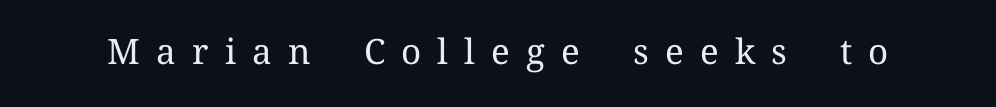
Q: Is the text bold? A: No.
Q: Is the text italic (slanted)? A: No, it is upright.
Q: Is the typeface a serif or a sans-serif typeface? A: Serif.
Q: Is the text underlined? A: No.
Q: Is the spacing between letters normal or unusually wide? A: Unusually wide.
Q: Width (condensed, normal, or wide)? A: Normal.
Q: Stroke contrast? A: Medium.
Q: x-height? A: Medium.
Q: Monospaced? A: No.
